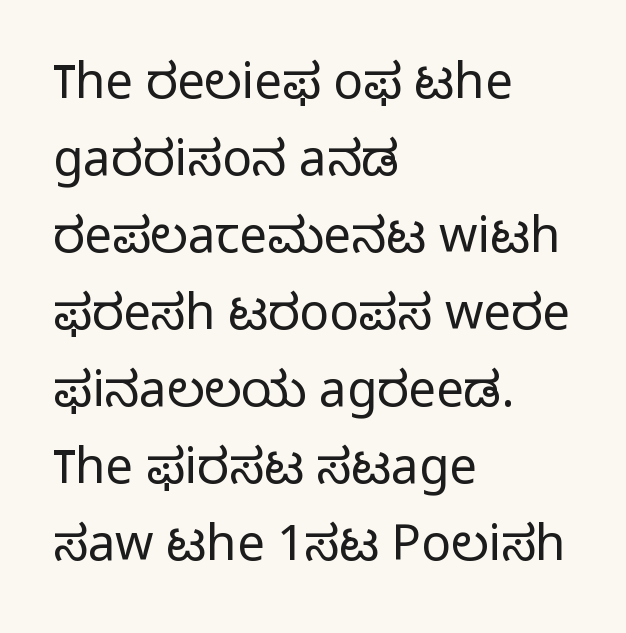
{"serif": "no", "italic": "no", "bold": "no", "weight": "light", "width": "normal", "stroke_contrast": "low", "x_height": "medium", "monospaced": "no", "underline": "no", "align": "left", "line_spacing": "normal", "line_spacing_ratio": 1.57, "letter_spacing": "normal", "letter_spacing_em": 0.0, "glyph_px": 49}
